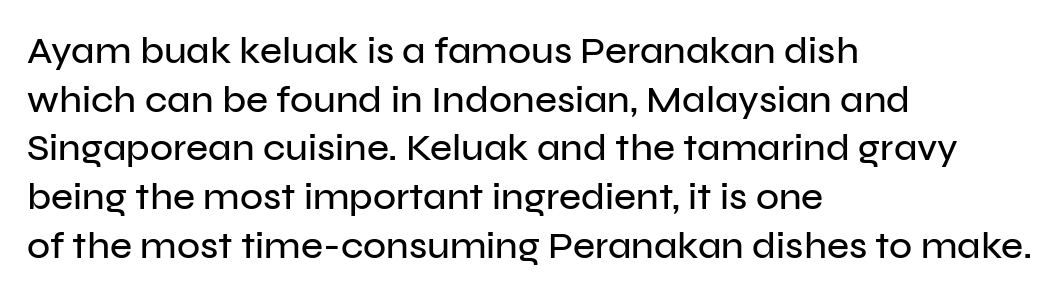
{"serif": "no", "italic": "no", "width": "normal", "stroke_contrast": "low", "x_height": "medium", "monospaced": "no", "underline": "no", "align": "left", "line_spacing": "normal", "line_spacing_ratio": 1.28, "letter_spacing": "normal", "letter_spacing_em": 0.0, "glyph_px": 38}
